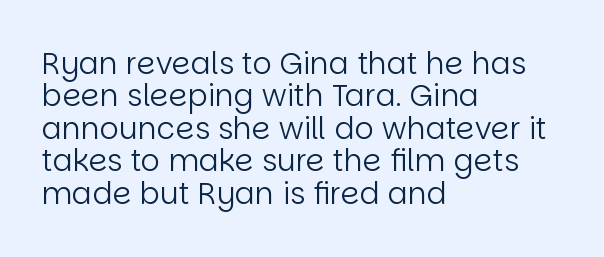
{"serif": "no", "italic": "no", "bold": "no", "weight": "regular", "width": "normal", "stroke_contrast": "low", "x_height": "large", "monospaced": "no", "underline": "no", "align": "left", "line_spacing": "tight", "line_spacing_ratio": 1.08, "letter_spacing": "normal", "letter_spacing_em": 0.0, "glyph_px": 30}
